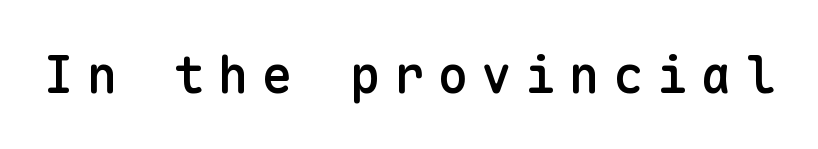
How are the letters spaced? Widely, with obvious added tracking. Note the uniform advance width — an 'i' takes as much space as an 'm'. No italicization has been applied; the sample stays upright. Clear beneath every line of the passage. The text was rendered using a sans face with plain stroke endings.
